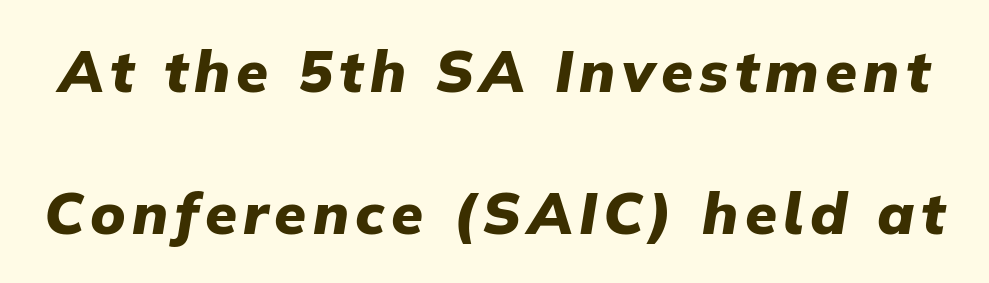
Heft: maximum for text — a bold. The designer dialed line spacing up above the default. Characters are canted at an angle relative to the baseline's perpendicular. This sample has the flowing, uneven cadence of proportional lettering. Just letters on the line, the space beneath them empty.
